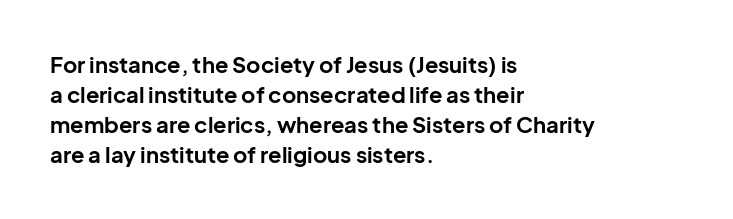
The paragraph shown leans on its left margin. This block has exactly the height ordinary leading produces. Italic: no, the glyphs are upright roman. The baseline area is clear.
